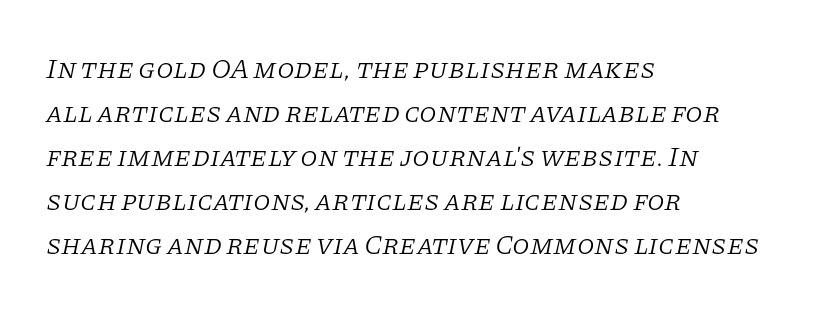
The image shows 28 px light serif type, italic (leaning right); set left-aligned, normal line spacing (1.57x), normal letter spacing, not underlined; low stroke contrast and a large x-height.
